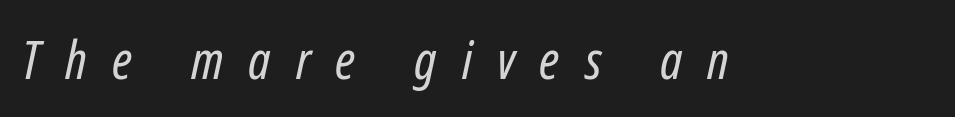
The image shows 53 px regular-weight, condensed type, italic (leaning right); set unusually wide letter spacing (+0.47 em), not underlined; low stroke contrast and a medium x-height.
